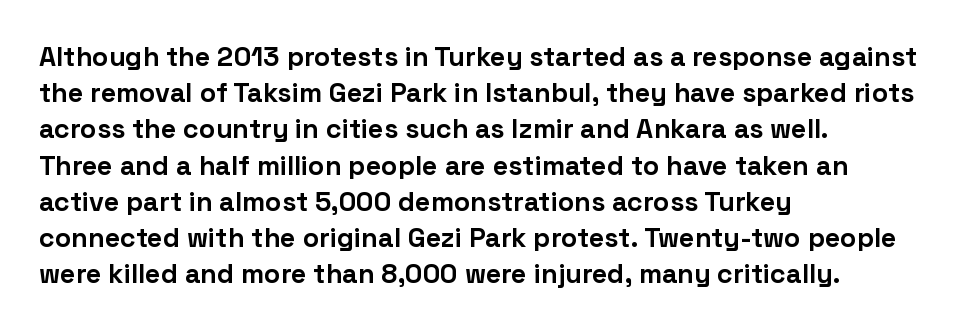
{"italic": "no", "bold": "yes", "underline": "no", "align": "left", "line_spacing": "normal", "line_spacing_ratio": 1.34, "letter_spacing": "normal", "letter_spacing_em": 0.0, "glyph_px": 27}
